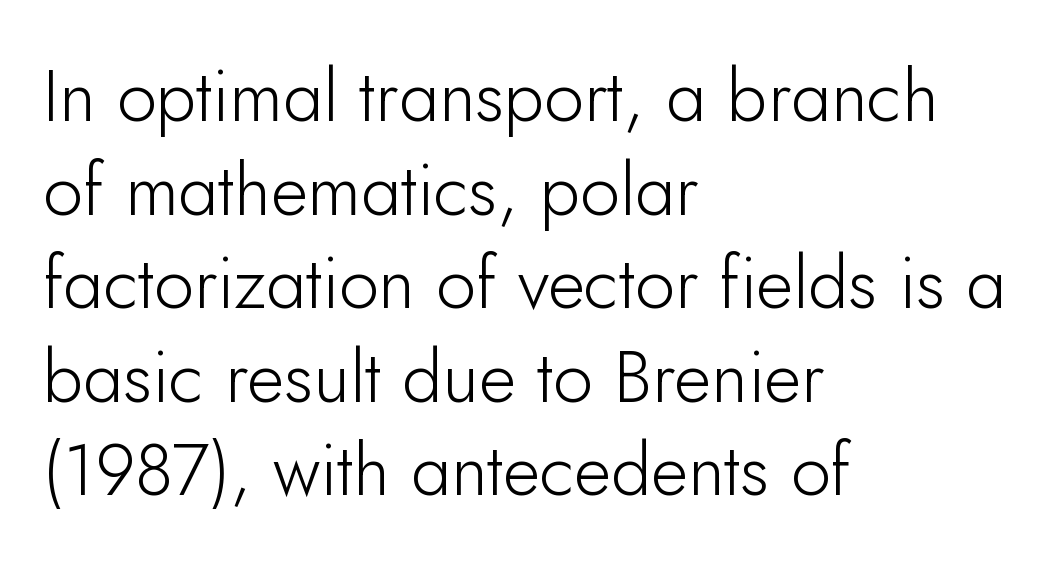
The image shows 72 px light sans-serif type, upright; set left-aligned, normal line spacing (1.3x), normal letter spacing, not underlined; low stroke contrast and a small x-height.
